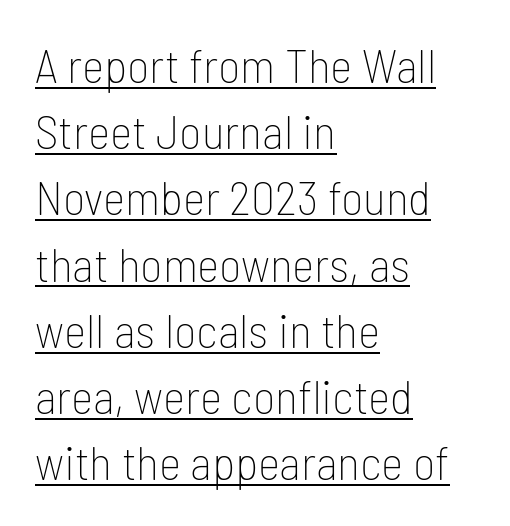
{"serif": "no", "italic": "no", "bold": "no", "weight": "thin", "width": "condensed", "stroke_contrast": "low", "x_height": "medium", "monospaced": "no", "underline": "yes", "align": "left", "line_spacing": "normal", "line_spacing_ratio": 1.38, "letter_spacing": "normal", "letter_spacing_em": 0.0, "glyph_px": 48}
